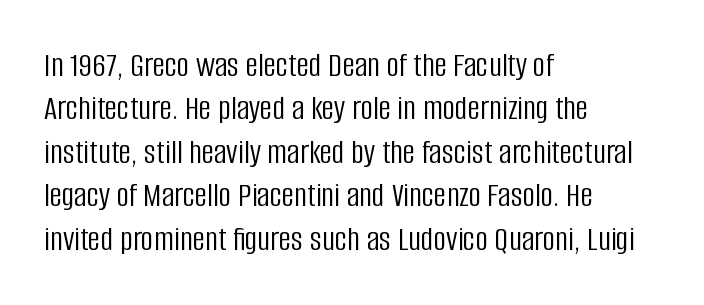
Nope, not italic — everything's standing straight. Nothing heavy about these letters — not bold at all. Proportional: the letters do not fall into vertical columns. The face used here is rendered with its standard letterfit. The specimen omits any rule beneath the text block's lines. Stroke terminals: plain, sans-serif.
